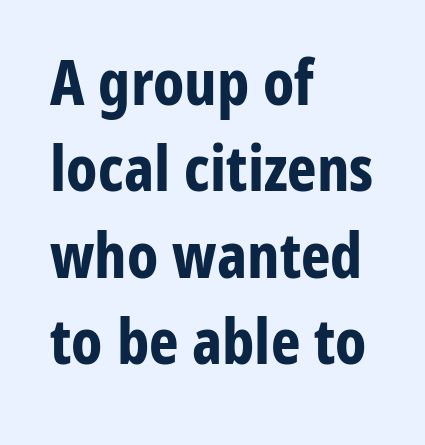
Q: Is the text bold? A: Yes.
Q: Is the text italic (slanted)? A: No, it is upright.
Q: Is the typeface a serif or a sans-serif typeface? A: Sans-serif.
Q: Is the text underlined? A: No.
Q: How is the paragraph aligned? A: Left-aligned.
Q: Is the spacing between letters normal or unusually wide? A: Normal.
Q: Is the spacing between lines tight, normal or loose? A: Normal.
Q: Width (condensed, normal, or wide)? A: Condensed.
Q: Stroke contrast? A: Low.
Q: x-height? A: Medium.
Q: Monospaced? A: No.
